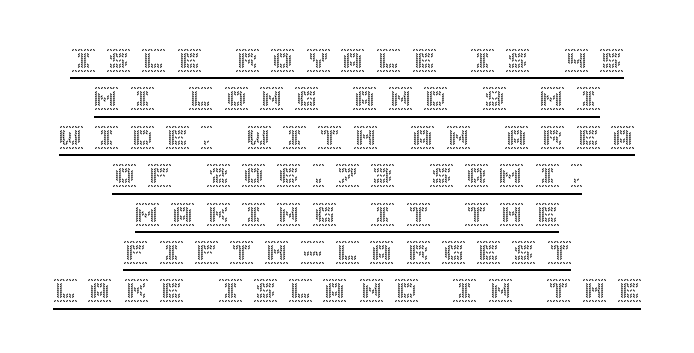
Is there much room between lines? A standard amount, neither cramped nor airy. Every row of glyphs is offset so its center matches the block's center. Nope, not italic — everything's standing straight. Is the letter spacing exaggerated? Yes — the characters are pushed far apart. Somebody hit Ctrl+U on this one — the words are underlined.
